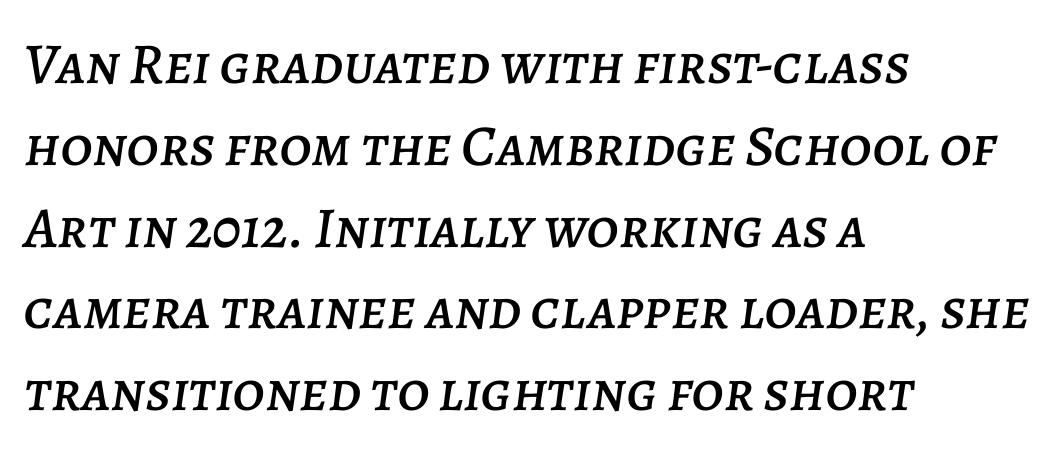
Q: Is the text italic (slanted)? A: Yes, it leans right by about 7 degrees.
Q: Is the text underlined? A: No.
Q: How is the paragraph aligned? A: Left-aligned.
Q: Is the spacing between letters normal or unusually wide? A: Normal.
Q: Is the spacing between lines tight, normal or loose? A: Normal.
Q: Width (condensed, normal, or wide)? A: Normal.
Q: Stroke contrast? A: Low.
Q: x-height? A: Large.
Q: Monospaced? A: No.
